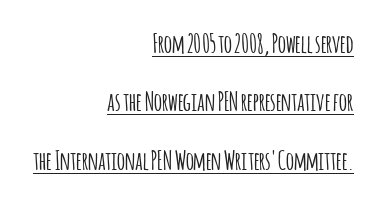
What decoration does the sample have? An underline. The text block is weighted toward the right margin, trailing off unevenly leftward. Honestly, the rows look like they've been pulled way apart. This sample uses plain, unmodified letter spacing. Upright lettering throughout.
